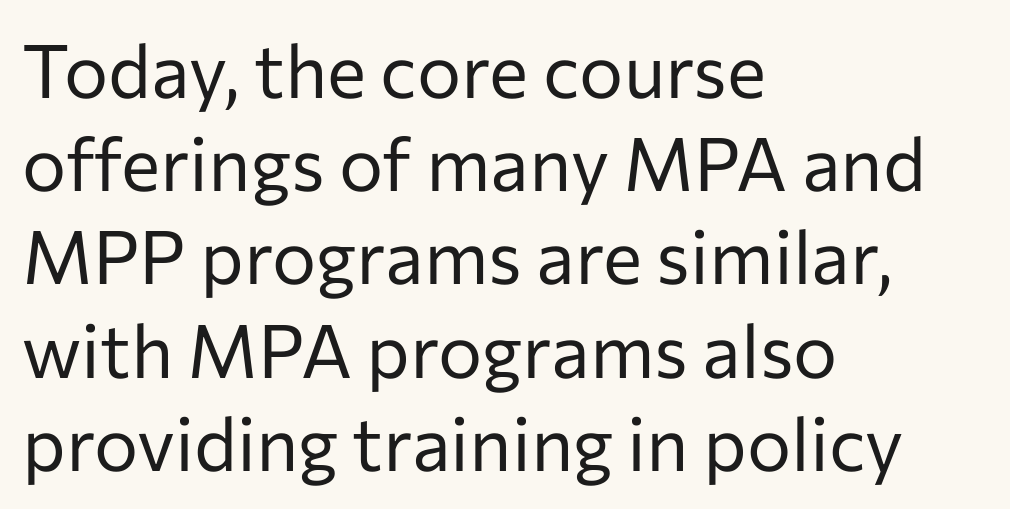
The image shows 74 px regular-weight sans-serif type, upright; set left-aligned, normal line spacing (1.26x), normal letter spacing, not underlined; low stroke contrast and a medium x-height.
